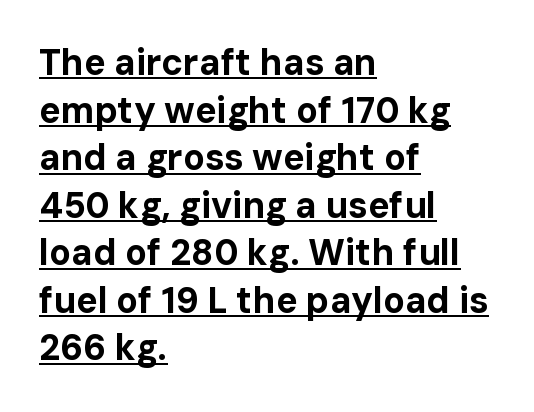
Quick note: not italic, upright. This sample has the flowing, uneven cadence of proportional lettering. This is sans-serif lettering, the kind often seen on screens and signage. A full-strength bold gives these letters their thick strokes.
